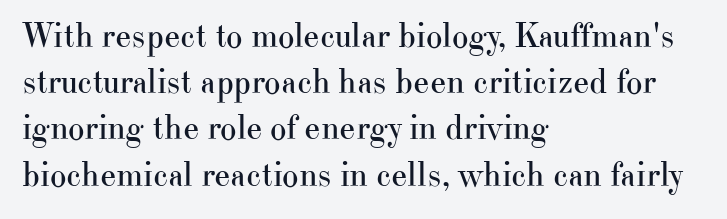
The image shows 35 px regular-weight serif type, upright; set left-aligned, normal line spacing (1.32x), normal letter spacing, not underlined; high stroke contrast and a small x-height.
